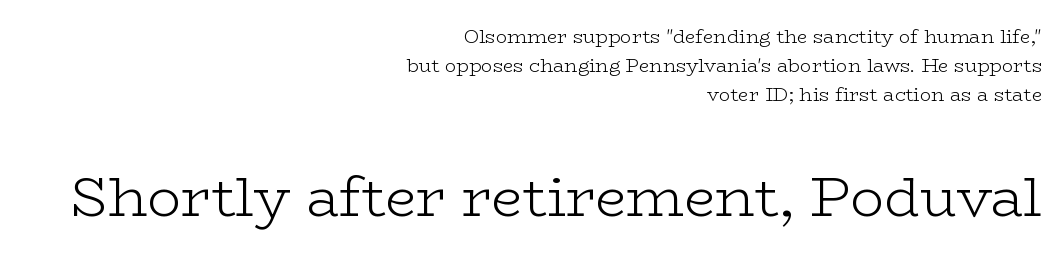
{"serif": "yes", "italic": "no", "bold": "no", "weight": "light", "width": "wide", "stroke_contrast": "low", "x_height": "medium", "monospaced": "no", "underline": "no", "align": "right", "line_spacing": "normal", "line_spacing_ratio": 1.52, "letter_spacing": "normal", "letter_spacing_em": 0.0, "larger_block": "second", "size_ratio": 2.95, "glyph_px": 56}
